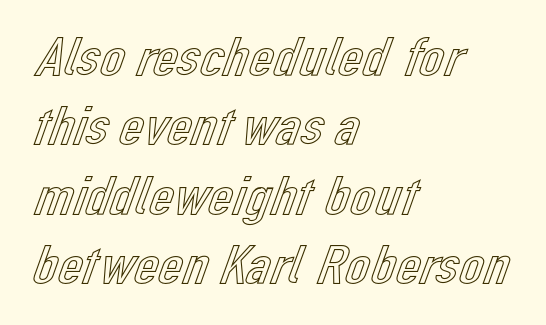
Underline: absent. Compared with typical body copy, the letter spacing here is the same. Evenly set lines give the paragraph a standard silhouette. Think of a printed novel: that variable character pitch is what you see here. Horizontally, the lines are justified to the leading edge only.
